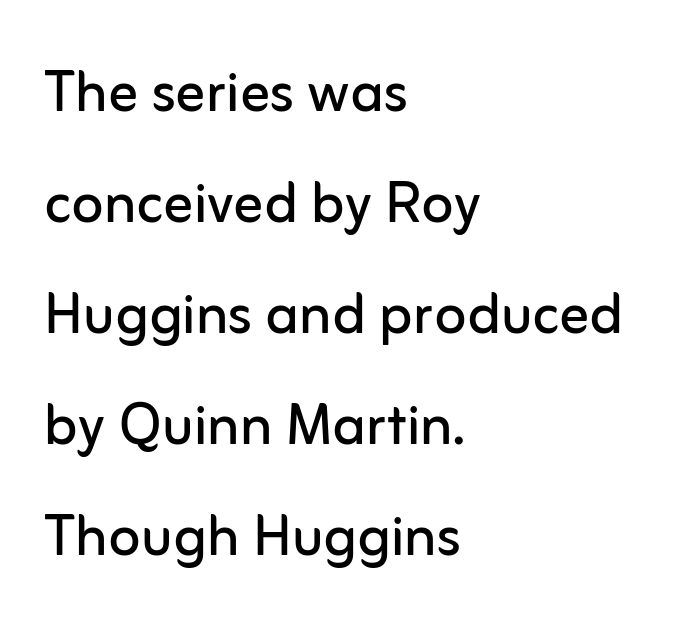
The image shows 74 px regular-weight sans-serif type, upright; set left-aligned, normal line spacing (1.5x), normal letter spacing, not underlined; low stroke contrast and a medium x-height.
